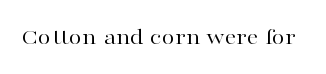
The image shows 24 px text type, upright; set normal letter spacing, not underlined.
